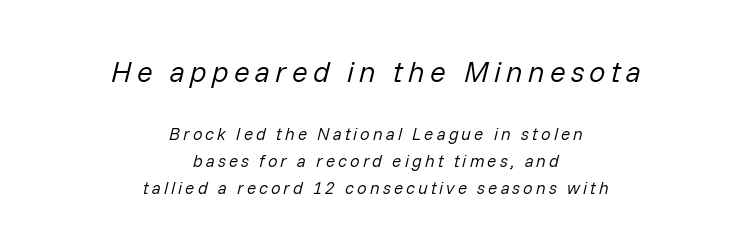
{"italic": "yes", "lean": "right", "slant_degrees": 14, "bold": "no", "weight": "regular", "width": "normal", "stroke_contrast": "low", "x_height": "medium", "monospaced": "no", "underline": "no", "align": "center", "line_spacing": "normal", "line_spacing_ratio": 1.6, "larger_block": "first", "size_ratio": 1.71, "glyph_px": 29}
